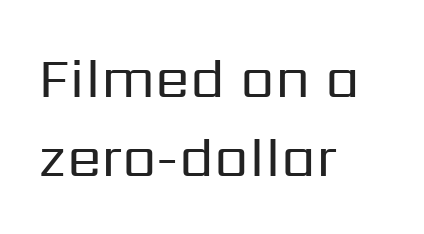
Q: Is the text bold? A: No.
Q: Is the text italic (slanted)? A: No, it is upright.
Q: Is the typeface a serif or a sans-serif typeface? A: Sans-serif.
Q: Is the text underlined? A: No.
Q: How is the paragraph aligned? A: Left-aligned.
Q: Is the spacing between letters normal or unusually wide? A: Normal.
Q: Is the spacing between lines tight, normal or loose? A: Normal.
Q: Width (condensed, normal, or wide)? A: Normal.
Q: Stroke contrast? A: Low.
Q: x-height? A: Medium.
Q: Monospaced? A: No.
